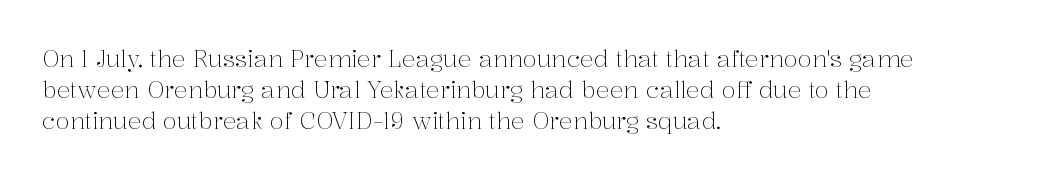
{"italic": "no", "bold": "no", "underline": "no", "align": "left", "line_spacing": "normal", "line_spacing_ratio": 1.34, "letter_spacing": "normal", "letter_spacing_em": 0.0, "glyph_px": 23}
